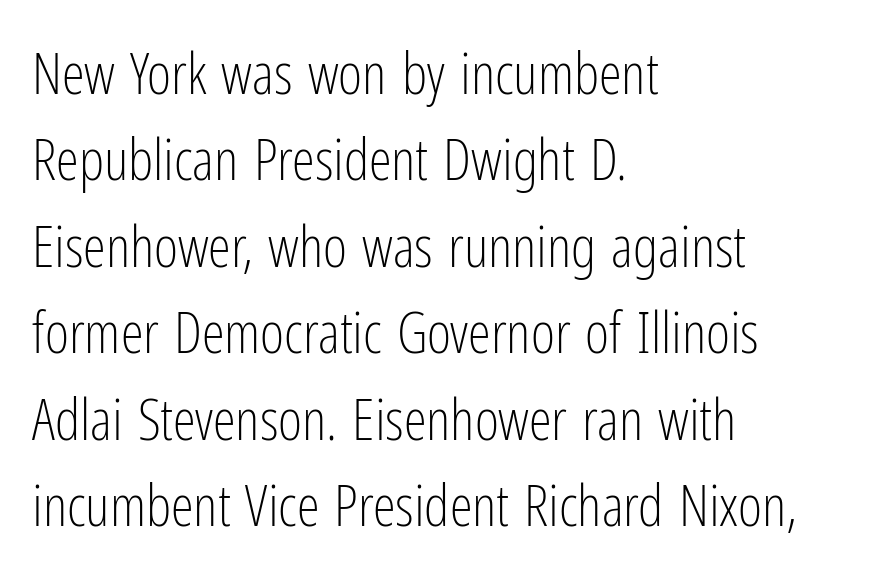
The image shows 58 px light, condensed sans-serif type, upright; set left-aligned, normal line spacing (1.49x), normal letter spacing, not underlined; low stroke contrast and a medium x-height.
